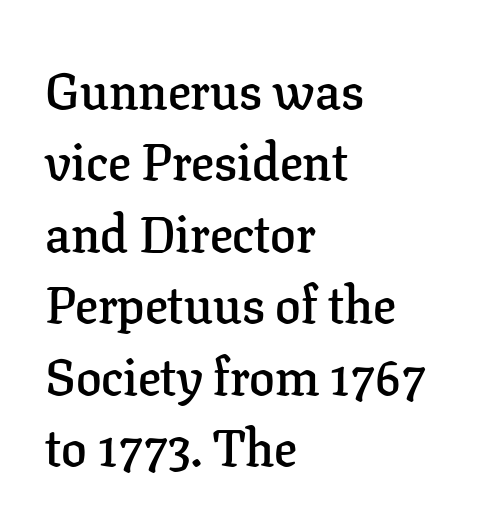
{"serif": "yes", "italic": "no", "bold": "semi", "weight": "semibold", "width": "normal", "stroke_contrast": "low", "x_height": "medium", "monospaced": "no", "underline": "no", "align": "left", "line_spacing": "normal", "line_spacing_ratio": 1.4, "letter_spacing": "normal", "letter_spacing_em": 0.0, "glyph_px": 51}
